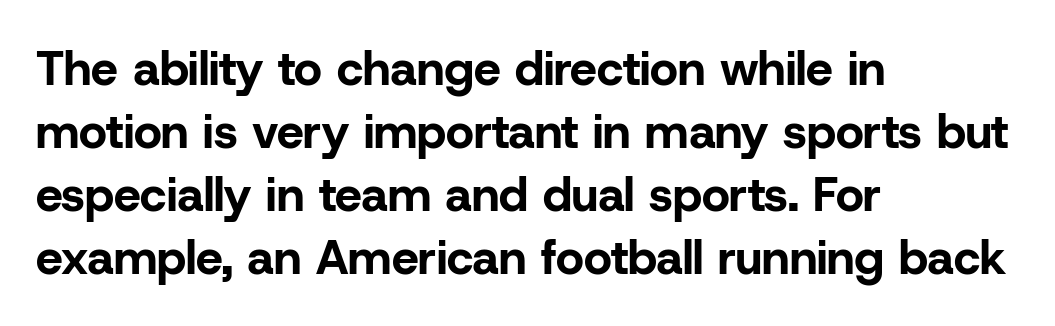
{"serif": "no", "italic": "no", "bold": "yes", "weight": "bold", "width": "normal", "stroke_contrast": "low", "x_height": "medium", "monospaced": "no", "underline": "no", "align": "left", "line_spacing": "normal", "line_spacing_ratio": 1.31, "letter_spacing": "normal", "letter_spacing_em": 0.0, "glyph_px": 48}
